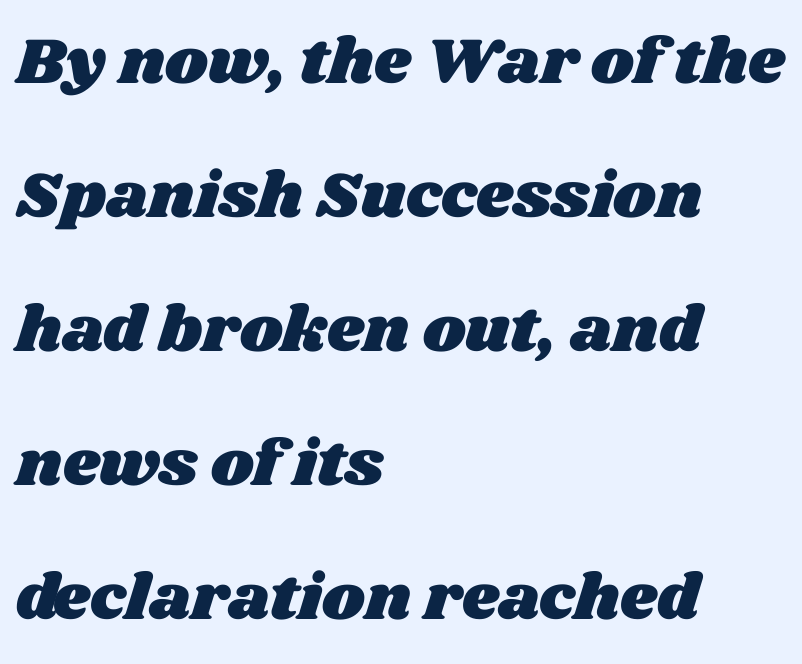
{"width": "wide", "stroke_contrast": "medium", "x_height": "large", "monospaced": "no", "underline": "no", "align": "left", "line_spacing": "loose", "line_spacing_ratio": 2.06, "letter_spacing": "normal", "letter_spacing_em": 0.0, "glyph_px": 65}
